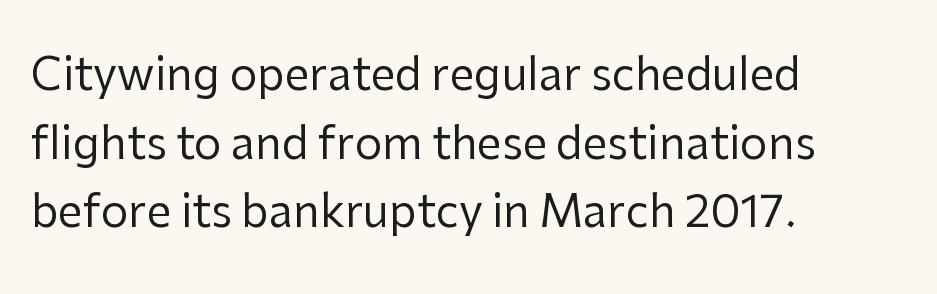
Q: Is the text bold? A: No.
Q: Is the text italic (slanted)? A: No, it is upright.
Q: Is the typeface a serif or a sans-serif typeface? A: Sans-serif.
Q: Is the text underlined? A: No.
Q: How is the paragraph aligned? A: Left-aligned.
Q: Is the spacing between letters normal or unusually wide? A: Normal.
Q: Is the spacing between lines tight, normal or loose? A: Normal.
Q: Width (condensed, normal, or wide)? A: Normal.
Q: Stroke contrast? A: Low.
Q: x-height? A: Medium.
Q: Monospaced? A: No.
